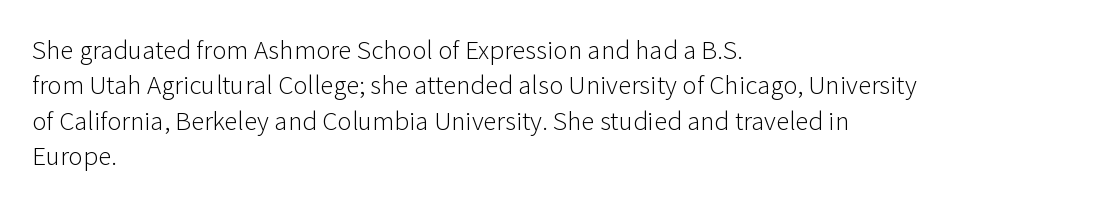
The image shows 27 px text type, upright; set left-aligned, normal line spacing (1.31x), normal letter spacing, not underlined.
